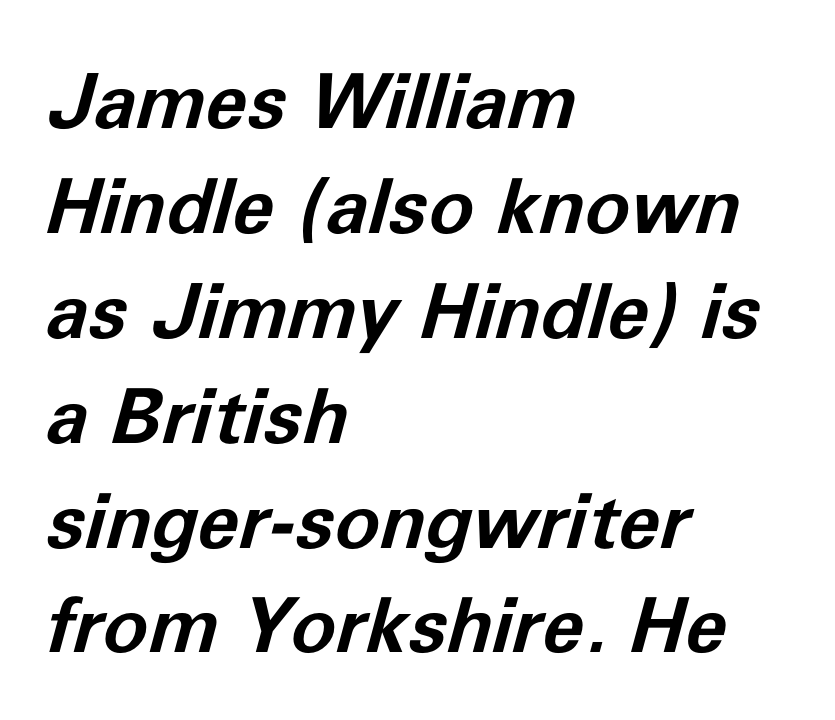
{"italic": "yes", "lean": "right", "slant_degrees": 11, "bold": "yes", "weight": "bold", "width": "normal", "stroke_contrast": "low", "x_height": "medium", "monospaced": "no", "underline": "no", "align": "left", "line_spacing": "normal", "line_spacing_ratio": 1.38, "letter_spacing": "normal", "letter_spacing_em": 0.0, "glyph_px": 76}
